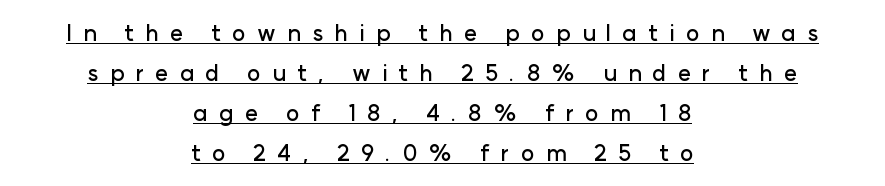
{"italic": "no", "underline": "yes", "align": "center", "line_spacing_ratio": 1.74, "letter_spacing": "wide", "letter_spacing_em": 0.48, "glyph_px": 23}
